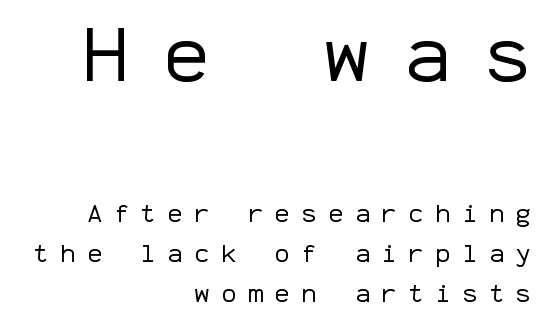
The image shows 78 px regular-weight sans-serif type, upright, monospaced; set right-aligned, normal line spacing (1.54x), unusually wide letter spacing (+0.43 em), not underlined; the first (top) block is 3.0x larger; low stroke contrast and a medium x-height.
